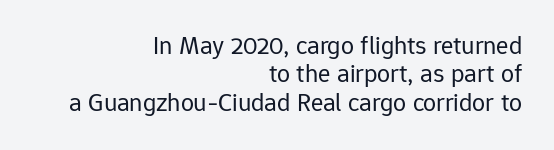
Q: Is the text bold? A: No.
Q: Is the text italic (slanted)? A: No, it is upright.
Q: Is the text underlined? A: No.
Q: How is the paragraph aligned? A: Right-aligned.
Q: Is the spacing between letters normal or unusually wide? A: Normal.
Q: Is the spacing between lines tight, normal or loose? A: Tight.
